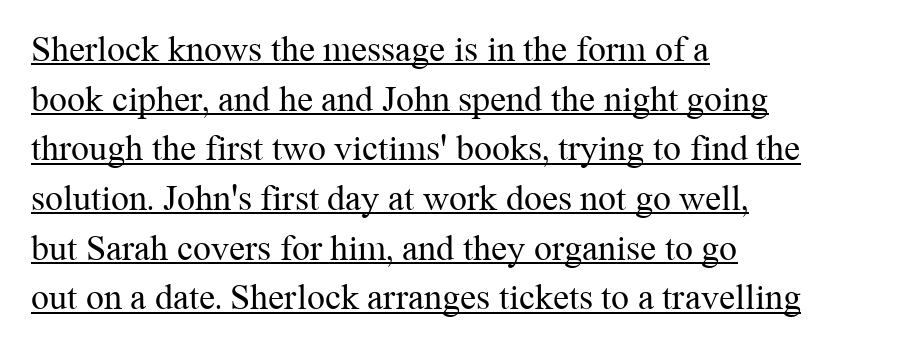
Q: Is the text bold? A: No.
Q: Is the text italic (slanted)? A: No, it is upright.
Q: Is the typeface a serif or a sans-serif typeface? A: Serif.
Q: Is the text underlined? A: Yes.
Q: How is the paragraph aligned? A: Left-aligned.
Q: Is the spacing between letters normal or unusually wide? A: Normal.
Q: Is the spacing between lines tight, normal or loose? A: Normal.
Q: Width (condensed, normal, or wide)? A: Normal.
Q: Stroke contrast? A: Medium.
Q: x-height? A: Medium.
Q: Monospaced? A: No.
